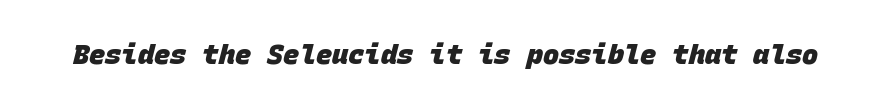
{"bold": "yes", "underline": "no", "letter_spacing": "normal", "letter_spacing_em": 0.0, "glyph_px": 27}
